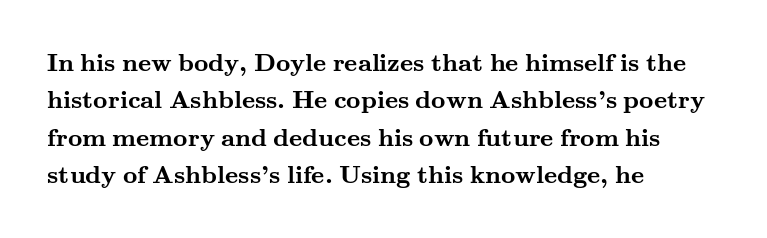
Q: Is the text bold? A: Yes.
Q: Is the text italic (slanted)? A: No, it is upright.
Q: Is the text underlined? A: No.
Q: How is the paragraph aligned? A: Left-aligned.
Q: Is the spacing between letters normal or unusually wide? A: Normal.
Q: Is the spacing between lines tight, normal or loose? A: Normal.
